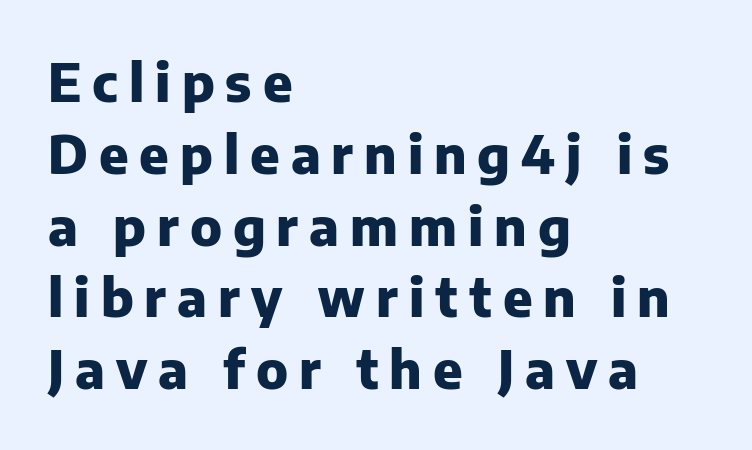
Q: Is the text bold? A: Yes.
Q: Is the text italic (slanted)? A: No, it is upright.
Q: Is the typeface a serif or a sans-serif typeface? A: Sans-serif.
Q: Is the text underlined? A: No.
Q: How is the paragraph aligned? A: Left-aligned.
Q: Is the spacing between letters normal or unusually wide? A: Unusually wide.
Q: Is the spacing between lines tight, normal or loose? A: Normal.
Q: Width (condensed, normal, or wide)? A: Normal.
Q: Stroke contrast? A: Low.
Q: x-height? A: Medium.
Q: Monospaced? A: No.
